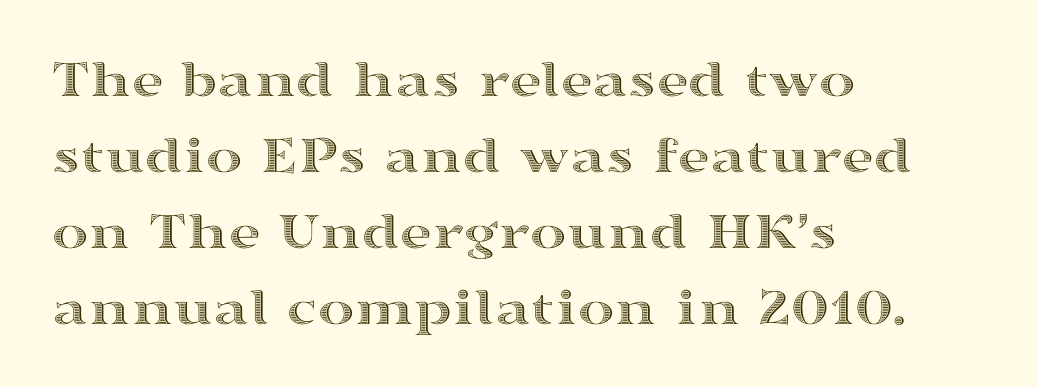
Q: Is the text italic (slanted)? A: No, it is upright.
Q: Is the text underlined? A: No.
Q: How is the paragraph aligned? A: Left-aligned.
Q: Is the spacing between letters normal or unusually wide? A: Normal.
Q: Is the spacing between lines tight, normal or loose? A: Normal.
Q: Width (condensed, normal, or wide)? A: Wide.
Q: x-height? A: Medium.
Q: Monospaced? A: No.
